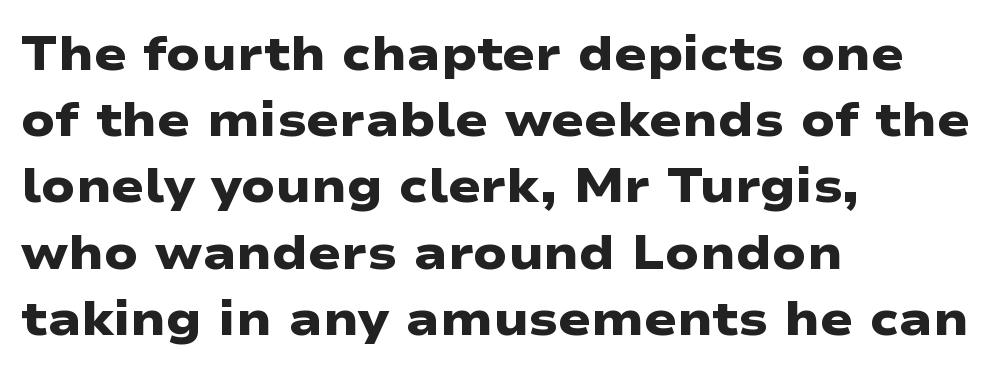
The paragraph shown leans on its left margin. Typographically, this falls in the sans-serif category. The typesetting leans heavy: a genuine bold. Honestly, there is no underline to notice here at all. Character widths vary here, with narrow letters taking less room than wide ones.
